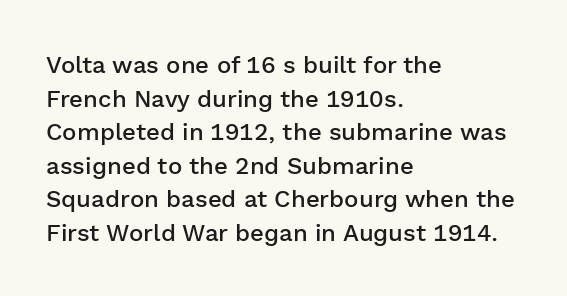
{"italic": "no", "bold": "semi", "underline": "no", "align": "left", "line_spacing": "normal", "line_spacing_ratio": 1.4, "letter_spacing": "normal", "letter_spacing_em": 0.0, "glyph_px": 24}
